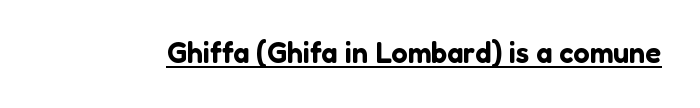
No feet cap the strokes, marking this as sans-serif type. Do the characters align in a grid? No, the font is proportional. Characters follow at the spacing the type designer built in. Glance below the letters and you will spot a drawn line. Nope, not italic — everything's standing straight.
